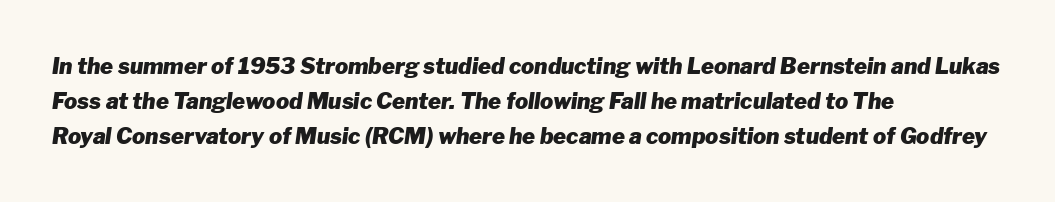
Q: Is the text bold? A: Yes.
Q: Is the text italic (slanted)? A: Yes, it leans right by about 8 degrees.
Q: Is the text underlined? A: No.
Q: How is the paragraph aligned? A: Left-aligned.
Q: Is the spacing between letters normal or unusually wide? A: Normal.
Q: Is the spacing between lines tight, normal or loose? A: Normal.
